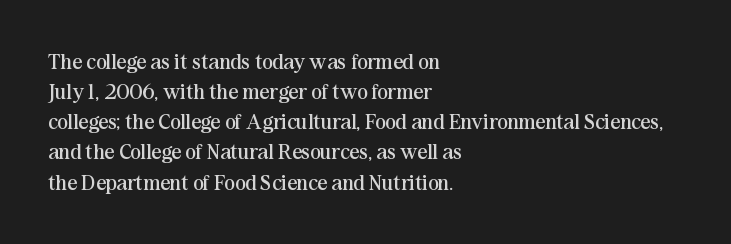
Q: Is the text bold? A: No.
Q: Is the text italic (slanted)? A: No, it is upright.
Q: Is the text underlined? A: No.
Q: How is the paragraph aligned? A: Left-aligned.
Q: Is the spacing between letters normal or unusually wide? A: Normal.
Q: Is the spacing between lines tight, normal or loose? A: Normal.
